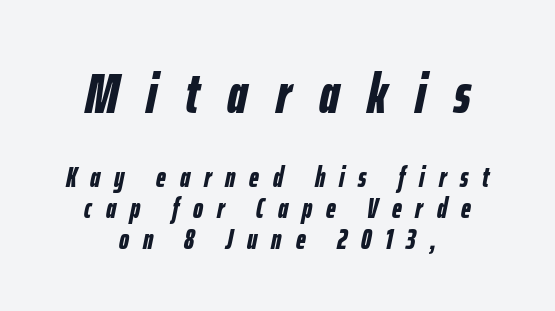
The image shows 56 px bold, condensed type, italic (leaning right); set centered, tight line spacing (1.1x), unusually wide letter spacing (+0.5 em), not underlined; the first (top) block is 2.0x larger; low stroke contrast and a medium x-height.
